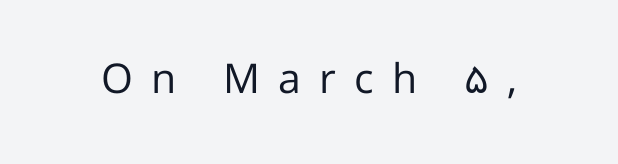
Q: Is the text bold? A: No.
Q: Is the text italic (slanted)? A: No, it is upright.
Q: Is the typeface a serif or a sans-serif typeface? A: Sans-serif.
Q: Is the text underlined? A: No.
Q: Is the spacing between letters normal or unusually wide? A: Unusually wide.
Q: Width (condensed, normal, or wide)? A: Normal.
Q: Stroke contrast? A: Low.
Q: x-height? A: Medium.
Q: Monospaced? A: No.
